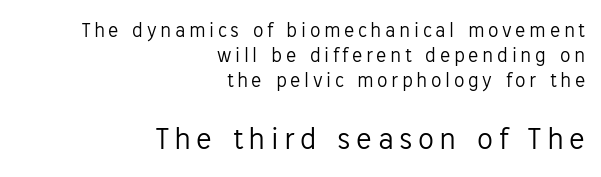
This layout puts the modest block above and the oversized block below. Unlike a traditional serif, this face leaves its strokes unadorned. The typesetter chose a ragged-left arrangement here. The passage shown is not bold in any degree.
